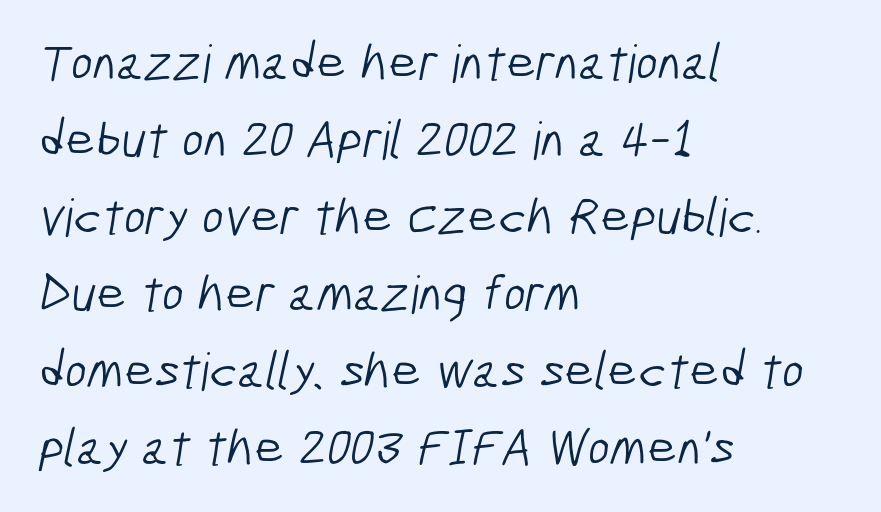
Short and long lines alike share a common starting point at left. What stands out about the letter spacing? Nothing — it is the standard amount. Stems here are at most as thick as an everyday book face. A normal amount of white space separates one row of letters from the next.
